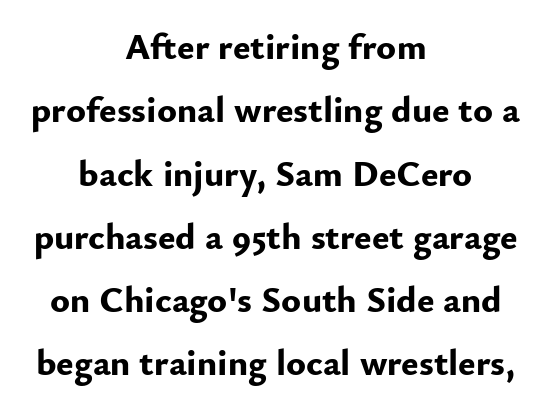
Q: Is the text bold? A: Yes.
Q: Is the text italic (slanted)? A: No, it is upright.
Q: Is the typeface a serif or a sans-serif typeface? A: Sans-serif.
Q: Is the text underlined? A: No.
Q: How is the paragraph aligned? A: Centered.
Q: Is the spacing between letters normal or unusually wide? A: Normal.
Q: Width (condensed, normal, or wide)? A: Normal.
Q: Stroke contrast? A: Low.
Q: x-height? A: Small.
Q: Monospaced? A: No.
